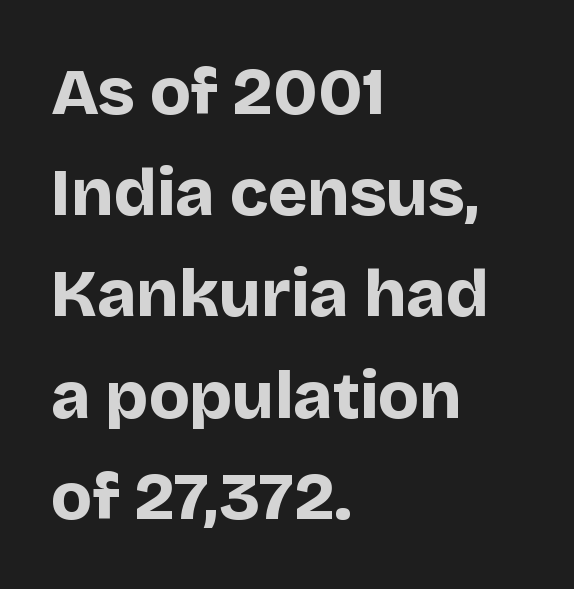
{"serif": "no", "italic": "no", "bold": "yes", "weight": "bold", "width": "normal", "stroke_contrast": "low", "x_height": "large", "monospaced": "no", "underline": "no", "align": "left", "line_spacing": "normal", "line_spacing_ratio": 1.51, "letter_spacing": "normal", "letter_spacing_em": 0.0, "glyph_px": 67}
